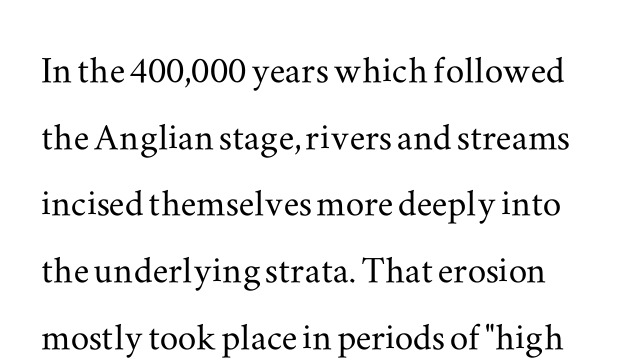
Q: Is the text italic (slanted)? A: No, it is upright.
Q: Is the typeface a serif or a sans-serif typeface? A: Serif.
Q: Is the text underlined? A: No.
Q: Is the spacing between letters normal or unusually wide? A: Normal.
Q: Is the spacing between lines tight, normal or loose? A: Normal.
Q: Width (condensed, normal, or wide)? A: Wide.
Q: Stroke contrast? A: Medium.
Q: x-height? A: Small.
Q: Monospaced? A: No.
